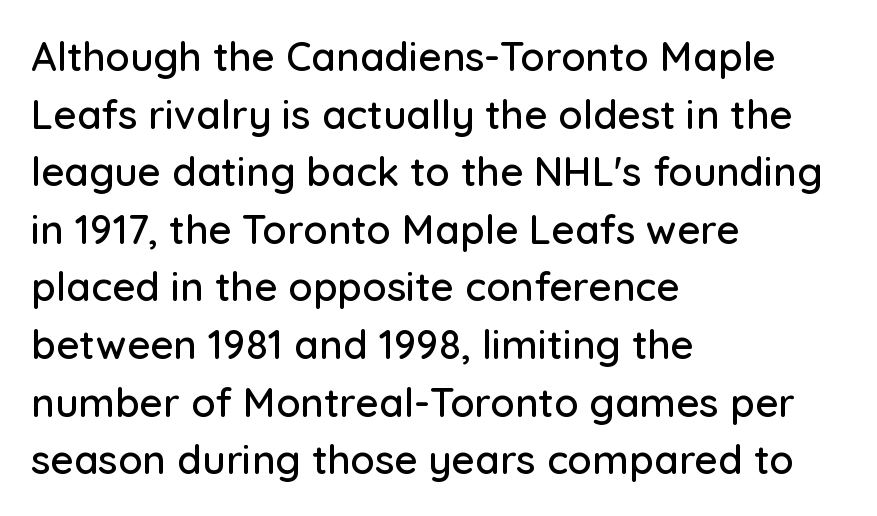
You can tell it's not italic because the verticals are truly vertical. The strip under each line holds only bare page. Layout note: lines flush left. Students, note that the glyphs here touch the page at normal intervals. Is this a fixed-width face? No — the glyphs have proportional, varying widths. Grotesque or geometric, the face here clearly has no serifs.
